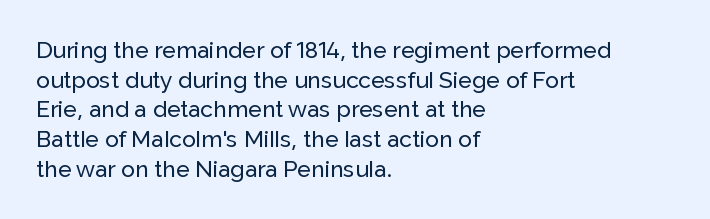
Descenders are the only things crossing below the line. A classic flush-left, rag-right setting is used for this passage. Upright lettering throughout. Quick note: interline space is typical. Letter spacing: default.
